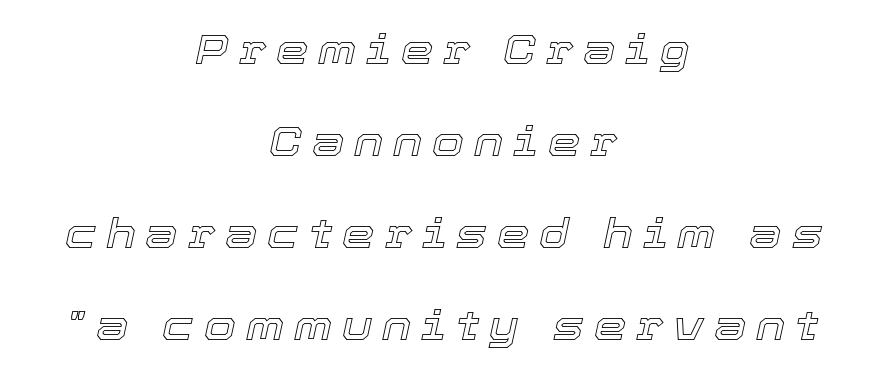
Q: Is the text italic (slanted)? A: Yes, it leans right by about 12 degrees.
Q: Is the text underlined? A: No.
Q: How is the paragraph aligned? A: Centered.
Q: Is the spacing between letters normal or unusually wide? A: Unusually wide.
Q: Is the spacing between lines tight, normal or loose? A: Loose.
Q: Width (condensed, normal, or wide)? A: Normal.
Q: x-height? A: Medium.
Q: Monospaced? A: No.
